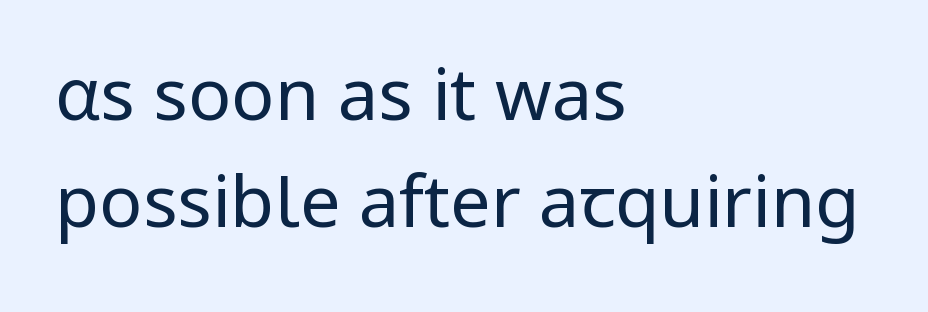
Q: Is the text bold? A: No.
Q: Is the text italic (slanted)? A: No, it is upright.
Q: Is the typeface a serif or a sans-serif typeface? A: Sans-serif.
Q: Is the text underlined? A: No.
Q: How is the paragraph aligned? A: Left-aligned.
Q: Is the spacing between letters normal or unusually wide? A: Normal.
Q: Is the spacing between lines tight, normal or loose? A: Normal.
Q: Width (condensed, normal, or wide)? A: Normal.
Q: Stroke contrast? A: Low.
Q: x-height? A: Medium.
Q: Monospaced? A: No.
